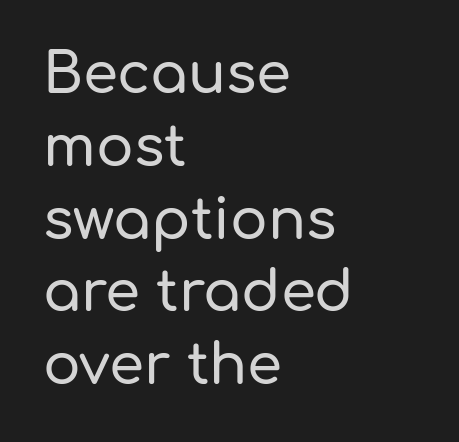
The image shows 56 px sans-serif type, upright; set left-aligned, normal line spacing (1.3x), normal letter spacing, not underlined; low stroke contrast and a medium x-height.
